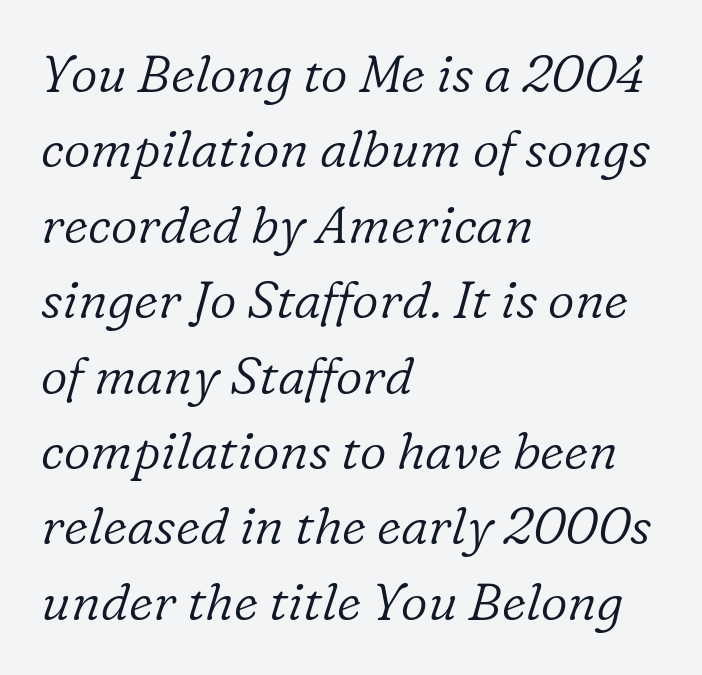
{"serif": "yes", "italic": "yes", "lean": "right", "slant_degrees": 16, "bold": "no", "weight": "light", "width": "normal", "stroke_contrast": "low", "x_height": "medium", "monospaced": "no", "underline": "no", "align": "left", "line_spacing": "normal", "line_spacing_ratio": 1.45, "letter_spacing": "normal", "letter_spacing_em": 0.0, "glyph_px": 52}
